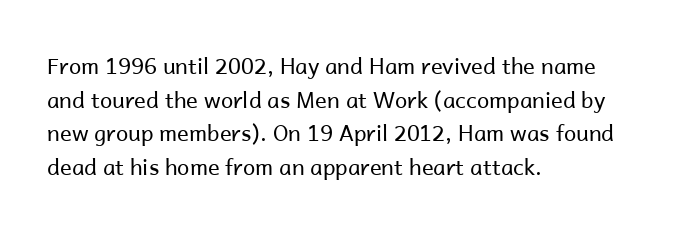
{"italic": "no", "bold": "no", "underline": "no", "align": "left", "line_spacing": "normal", "line_spacing_ratio": 1.53, "letter_spacing": "normal", "letter_spacing_em": 0.0, "glyph_px": 22}
